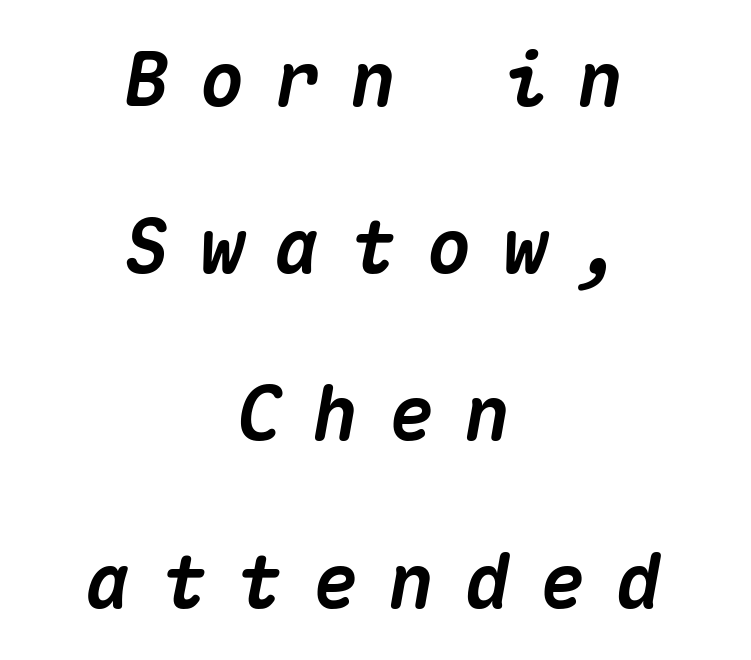
Fixed-width glyphs throughout — classic coding-font behaviour. Slanted lettering throughout. No word sits above an underline. This sample trades compactness for vertical openness between lines. Characters follow at a spacing far wider than the type designer built in. Each line is balanced around a shared central axis.
